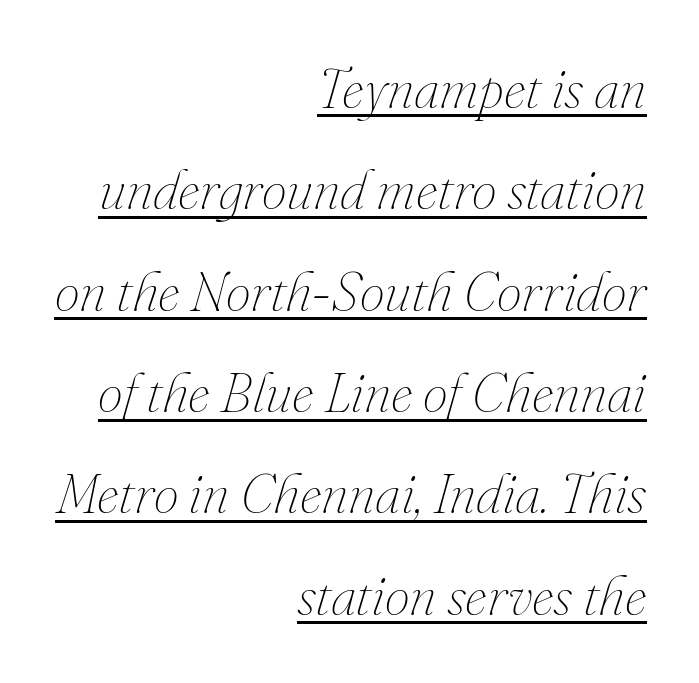
The image shows 56 px thin type, italic (leaning right); set right-aligned, line spacing 1.81x, normal letter spacing, underlined; medium stroke contrast and a small x-height.
